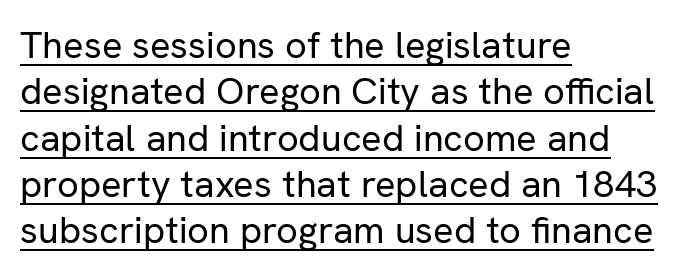
Q: Is the text bold? A: No.
Q: Is the text italic (slanted)? A: No, it is upright.
Q: Is the typeface a serif or a sans-serif typeface? A: Sans-serif.
Q: Is the text underlined? A: Yes.
Q: How is the paragraph aligned? A: Left-aligned.
Q: Is the spacing between letters normal or unusually wide? A: Normal.
Q: Width (condensed, normal, or wide)? A: Normal.
Q: Stroke contrast? A: Low.
Q: x-height? A: Medium.
Q: Monospaced? A: No.
